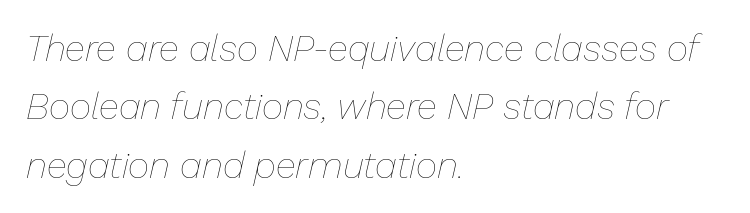
Q: Is the text bold? A: No.
Q: Is the text italic (slanted)? A: Yes, it leans right by about 13 degrees.
Q: Is the text underlined? A: No.
Q: How is the paragraph aligned? A: Left-aligned.
Q: Is the spacing between letters normal or unusually wide? A: Normal.
Q: Is the spacing between lines tight, normal or loose? A: Normal.
Q: Width (condensed, normal, or wide)? A: Normal.
Q: Stroke contrast? A: Low.
Q: x-height? A: Medium.
Q: Monospaced? A: No.
